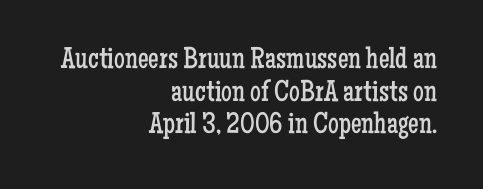
{"serif": "yes", "italic": "no", "bold": "no", "weight": "regular", "width": "condensed", "stroke_contrast": "low", "x_height": "medium", "monospaced": "no", "underline": "no", "align": "right", "line_spacing": "tight", "line_spacing_ratio": 1.09, "letter_spacing": "normal", "letter_spacing_em": 0.0, "glyph_px": 30}
